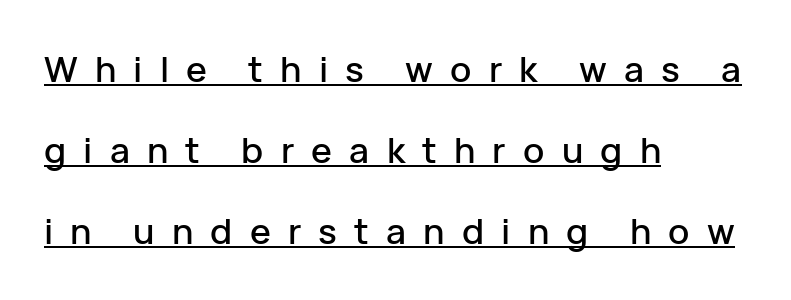
Q: Is the text italic (slanted)? A: No, it is upright.
Q: Is the typeface a serif or a sans-serif typeface? A: Sans-serif.
Q: Is the text underlined? A: Yes.
Q: How is the paragraph aligned? A: Left-aligned.
Q: Is the spacing between letters normal or unusually wide? A: Unusually wide.
Q: Is the spacing between lines tight, normal or loose? A: Loose.
Q: Width (condensed, normal, or wide)? A: Normal.
Q: Stroke contrast? A: Low.
Q: x-height? A: Medium.
Q: Monospaced? A: No.
